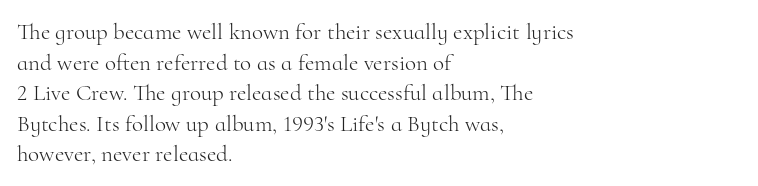
Q: Is the text bold? A: No.
Q: Is the text italic (slanted)? A: No, it is upright.
Q: Is the text underlined? A: No.
Q: How is the paragraph aligned? A: Left-aligned.
Q: Is the spacing between letters normal or unusually wide? A: Normal.
Q: Is the spacing between lines tight, normal or loose? A: Normal.
